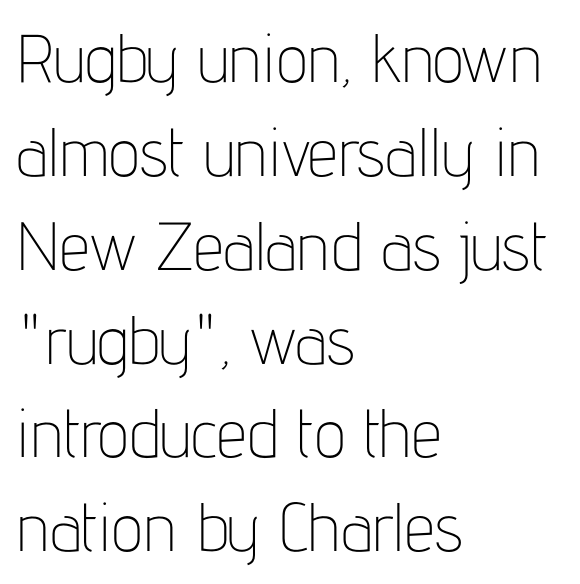
Posture: upright roman. The line texture is even and compact thanks to regular tracking. Letters rest on an invisible, unmarked baseline. Is this a fixed-width face? No — the glyphs have proportional, varying widths. One-word summary of the alignment: left.
